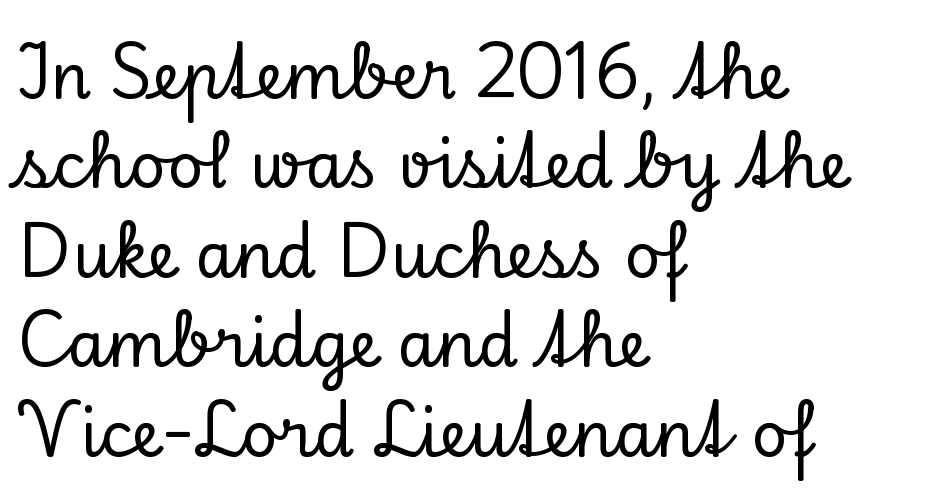
{"italic": "no", "width": "normal", "stroke_contrast": "low", "x_height": "small", "monospaced": "no", "underline": "no", "align": "left", "line_spacing": "normal", "line_spacing_ratio": 1.42, "letter_spacing": "normal", "letter_spacing_em": 0.0, "glyph_px": 63}
